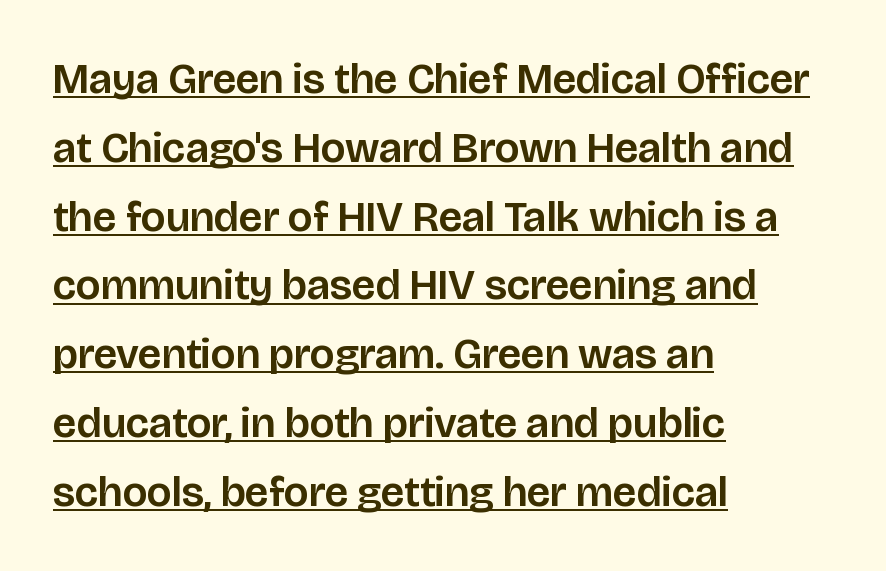
The image shows 43 px sans-serif type, upright; set left-aligned, normal line spacing (1.6x), normal letter spacing, underlined; low stroke contrast and a large x-height.
